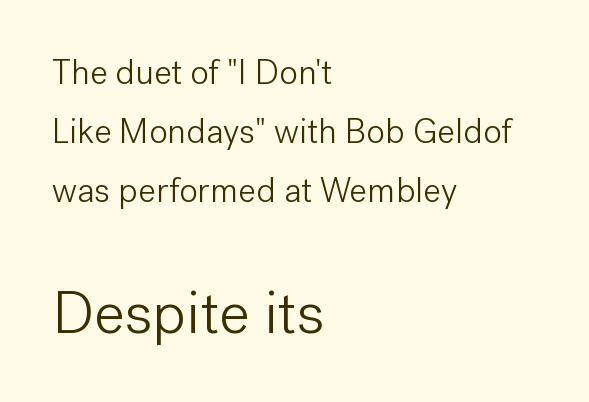
The image shows 61 px light sans-serif type, upright; set left-aligned, normal line spacing (1.68x), normal letter spacing, not underlined; the second (bottom) block is 1.74x larger; low stroke contrast and a medium x-height.
